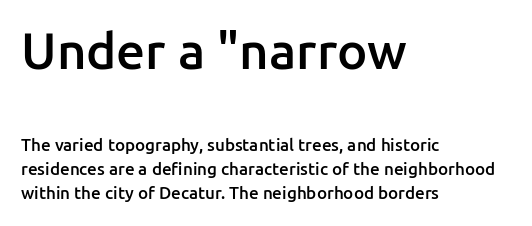
The image shows 51 px semibold sans-serif type, upright; set left-aligned, normal line spacing (1.43x), normal letter spacing, not underlined; the first (top) block is 3.0x larger; low stroke contrast and a medium x-height.
